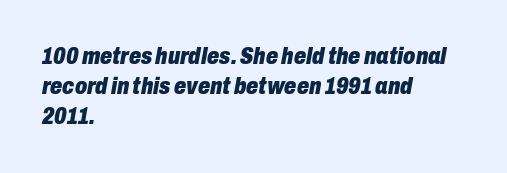
The image shows 24 px bold type, italic (leaning right); set left-aligned, normal line spacing (1.26x), normal letter spacing, not underlined.
